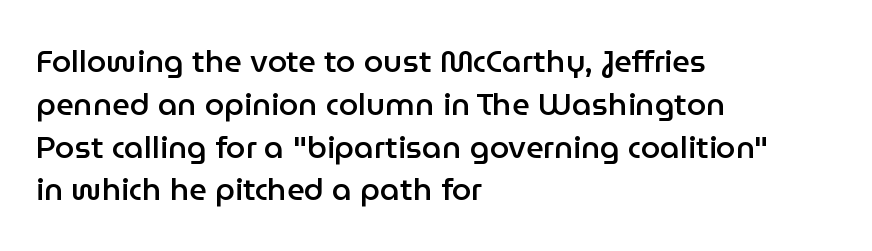
The image shows 31 px semibold sans-serif type, upright; set left-aligned, normal line spacing (1.38x), normal letter spacing, not underlined; low stroke contrast and a medium x-height.
